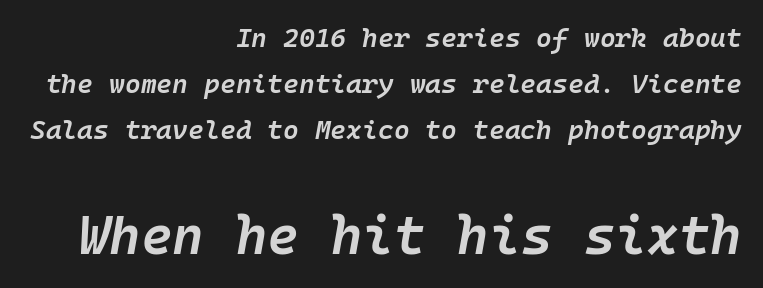
Q: Is the text bold? A: Semi-bold.
Q: Is the text italic (slanted)? A: Yes, it leans right by about 10 degrees.
Q: Is the text underlined? A: No.
Q: How is the paragraph aligned? A: Right-aligned.
Q: Is the spacing between letters normal or unusually wide? A: Normal.
Q: Which block of text is set in a larger size, the first (top) or the second (bottom)? A: The second (bottom) one.
Q: Width (condensed, normal, or wide)? A: Normal.
Q: Stroke contrast? A: Low.
Q: x-height? A: Medium.
Q: Monospaced? A: Yes.
